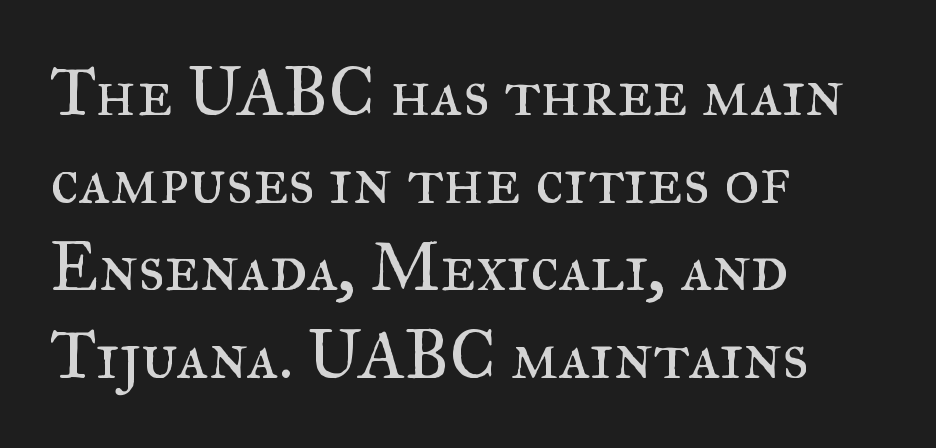
{"serif": "yes", "italic": "no", "bold": "no", "weight": "regular", "width": "normal", "stroke_contrast": "medium", "x_height": "small", "monospaced": "no", "underline": "no", "align": "left", "line_spacing": "normal", "line_spacing_ratio": 1.29, "letter_spacing": "normal", "letter_spacing_em": 0.0, "glyph_px": 68}
